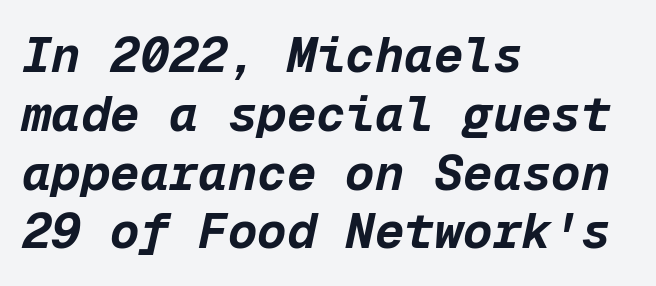
Visually the block forms a straight wall on the left and a jagged coastline on the right. There's an unmistakable incline to the writing here. The face used here is monospaced, like something from a code editor. A clean baseline with only descenders dipping below it.
